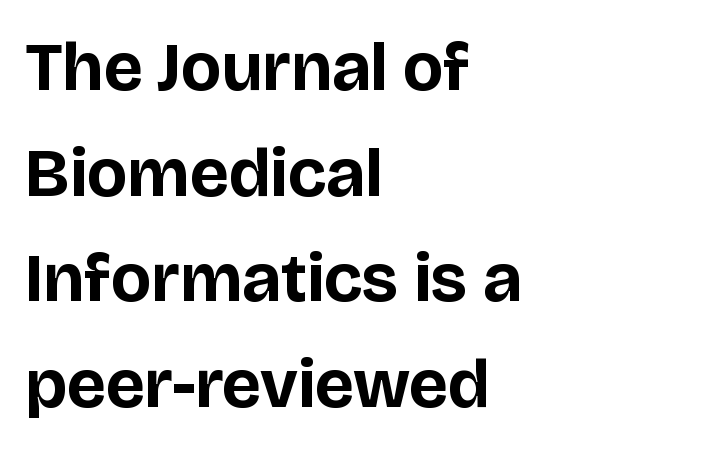
{"serif": "no", "italic": "no", "bold": "yes", "weight": "bold", "width": "normal", "stroke_contrast": "low", "x_height": "large", "monospaced": "no", "underline": "no", "align": "left", "line_spacing": "normal", "line_spacing_ratio": 1.53, "letter_spacing": "normal", "letter_spacing_em": 0.0, "glyph_px": 69}
